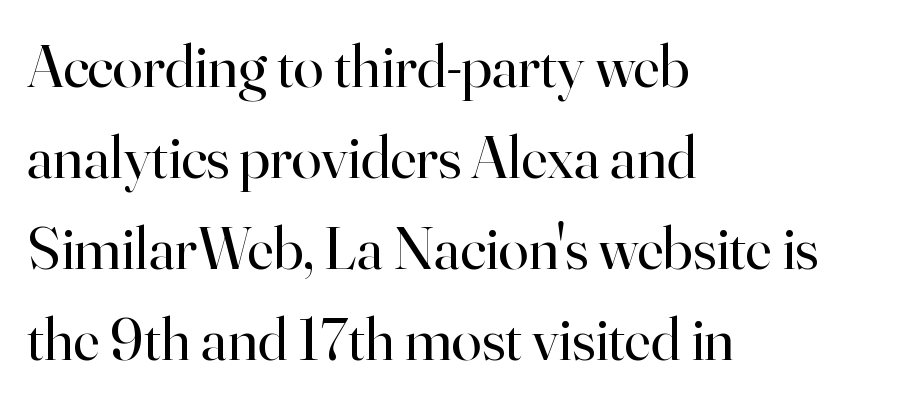
The image shows 61 px regular-weight serif type, upright; set left-aligned, normal line spacing (1.49x), normal letter spacing, not underlined; high stroke contrast and a small x-height.
